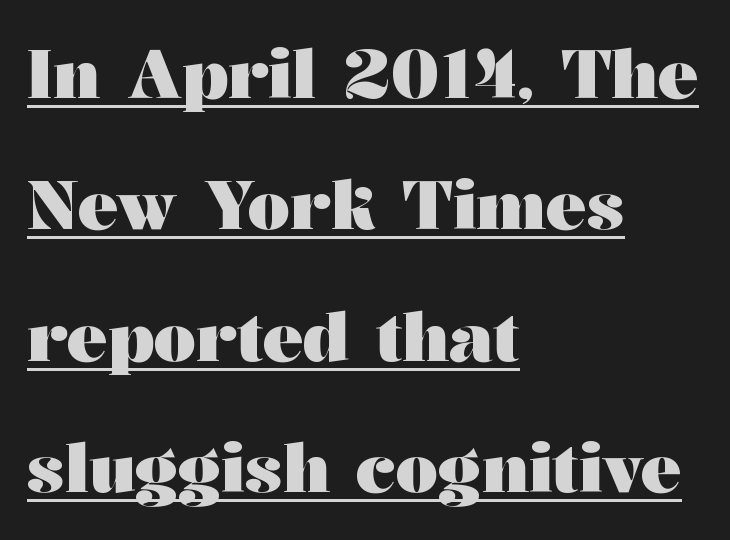
{"serif": "yes", "italic": "no", "bold": "yes", "weight": "heavy", "width": "wide", "stroke_contrast": "medium", "x_height": "medium", "monospaced": "no", "underline": "yes", "align": "left", "line_spacing": "loose", "line_spacing_ratio": 1.96, "letter_spacing": "normal", "letter_spacing_em": 0.0, "glyph_px": 67}
